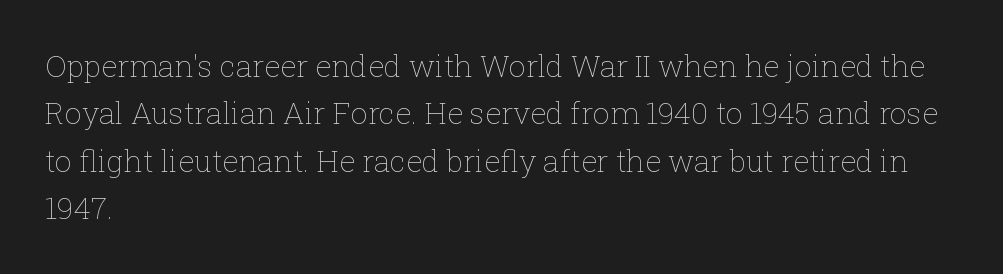
Is the stroke heavy? The answer is a plain regular-or-lighter. The paragraph has a hard left edge and a soft right edge. Regular leading. The type sits square on the baseline with zero lean.
